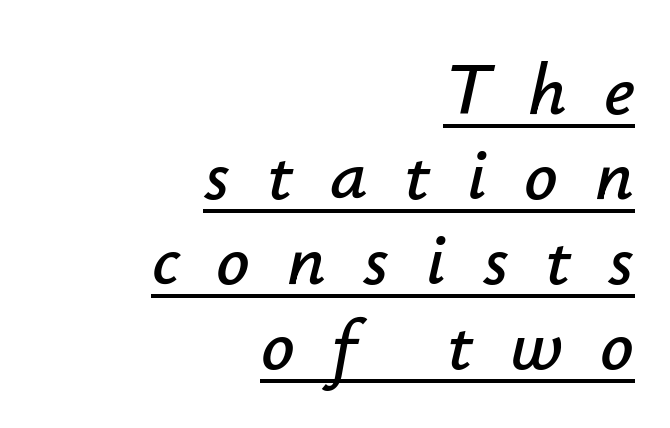
The image shows 74 px text type, italic (leaning right); set right-aligned, tight line spacing (1.15x), unusually wide letter spacing (+0.5 em), underlined; low stroke contrast and a small x-height.
